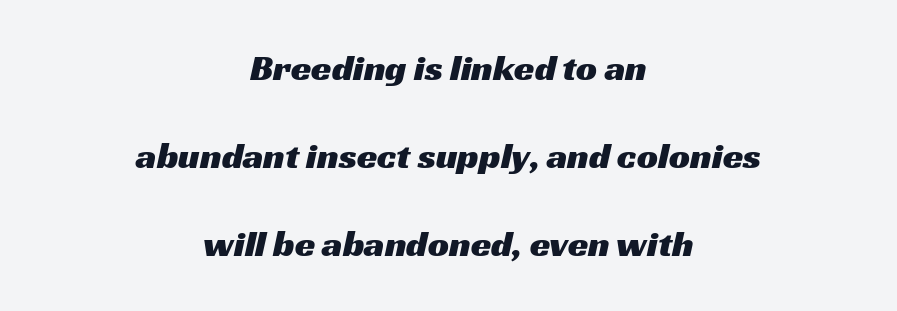
A great deal of white space separates one row of letters from the next. A student would call this center alignment; a typographer would say set centered. Looks like regular typesetting: each glyph gets only the width it needs. Each word holds together tightly as a unit, with standard inter-letter gaps. The type family on display is of the sans-serif kind. The gap between lines stays unmarked.
